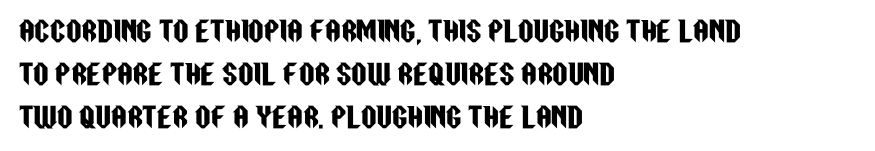
Notice how descenders clear the ascenders below comfortably — that's standard leading. Rendered with straight, roman letterforms. These lines keep a tight, regular rhythm from letter to letter. Only glyphs here, with clear space below each row. Line beginnings align vertically; line endings do not.
